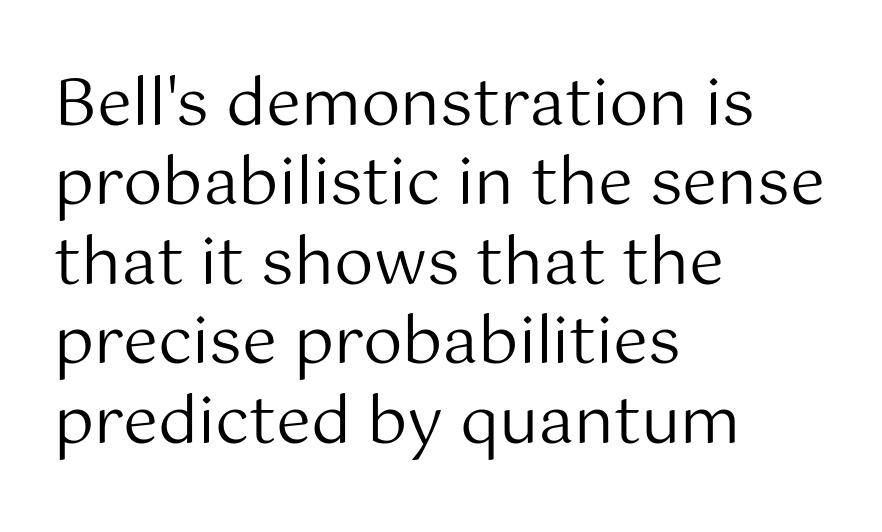
Q: Is the text bold? A: No.
Q: Is the text italic (slanted)? A: No, it is upright.
Q: Is the typeface a serif or a sans-serif typeface? A: Sans-serif.
Q: Is the text underlined? A: No.
Q: How is the paragraph aligned? A: Left-aligned.
Q: Is the spacing between letters normal or unusually wide? A: Normal.
Q: Is the spacing between lines tight, normal or loose? A: Normal.
Q: Width (condensed, normal, or wide)? A: Normal.
Q: Stroke contrast? A: Medium.
Q: x-height? A: Medium.
Q: Monospaced? A: No.
